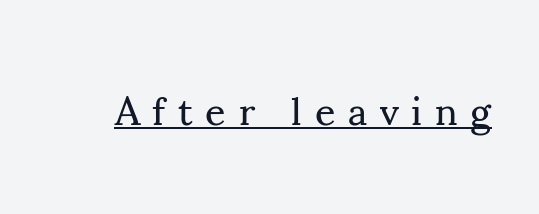
The image shows 40 px regular-weight serif type, upright; set unusually wide letter spacing (+0.32 em), underlined; medium stroke contrast and a small x-height.
